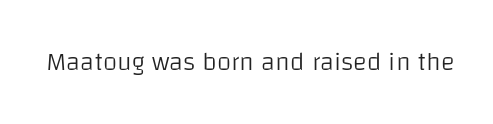
A roman cut, with each character standing at attention. Decoration check: the copy has no underline. The gaps between neighbouring characters are ordinary and unremarkable. Bold? No — there's no thickening of the strokes.
